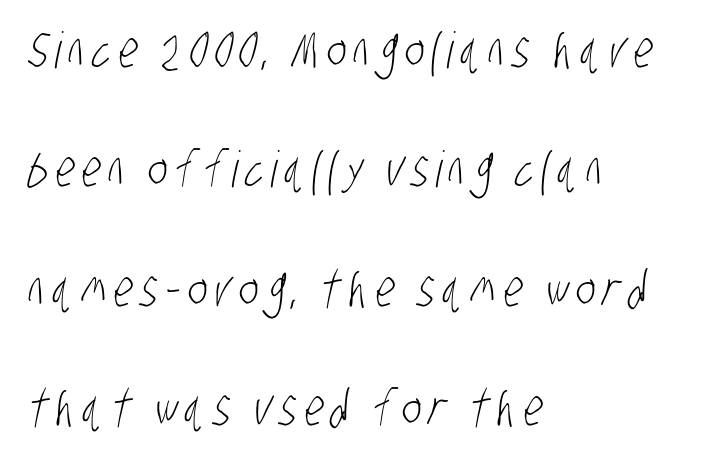
No extra ink here — the face is not bold. Is this a fixed-width face? No — the glyphs have proportional, varying widths. The type family on display is of the sans-serif kind. Each row of text sits above clean, open space. The space between consecutive lines is lavish.
